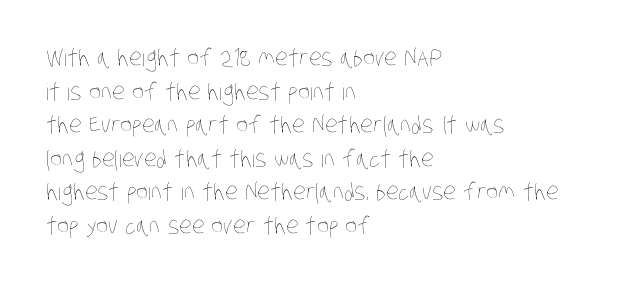
Q: Is the text bold? A: No.
Q: Is the text underlined? A: No.
Q: How is the paragraph aligned? A: Left-aligned.
Q: Is the spacing between letters normal or unusually wide? A: Normal.
Q: Is the spacing between lines tight, normal or loose? A: Normal.
